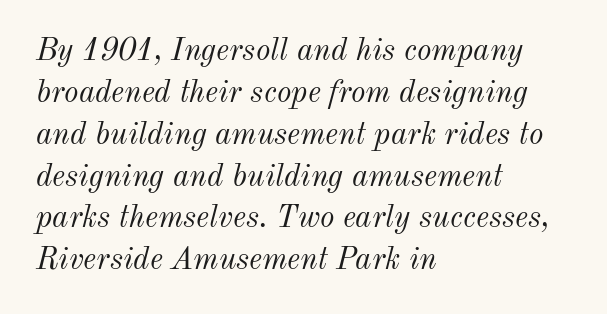
{"italic": "yes", "lean": "right", "slant_degrees": 12, "bold": "no", "weight": "light", "width": "normal", "stroke_contrast": "medium", "x_height": "small", "monospaced": "no", "underline": "no", "align": "left", "line_spacing": "normal", "line_spacing_ratio": 1.35, "letter_spacing": "normal", "letter_spacing_em": 0.0, "glyph_px": 31}
